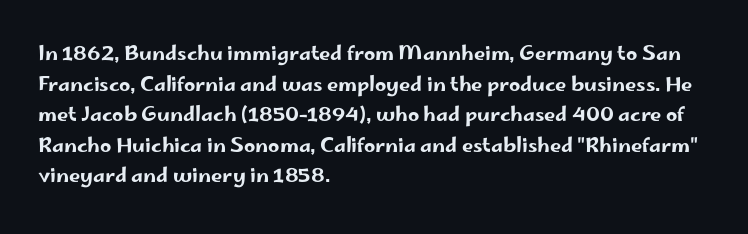
Posture: upright roman. Where is the straight margin? On the left. The passage shown stacks its lines at a standard gap. The passage shown is not underscored anywhere. The tracking reads as untouched default to a designer's eye.
